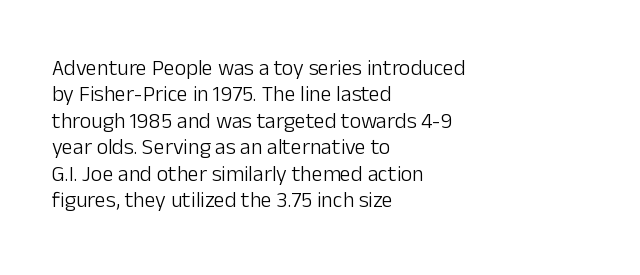
This sample uses an upright cut, with every glyph sitting square on the baseline. Underlining? Definitely not there. Heaviness? Minimal to ordinary, like unemphasized prose. Short note: letters normally spaced. Where is the straight margin? On the left.
